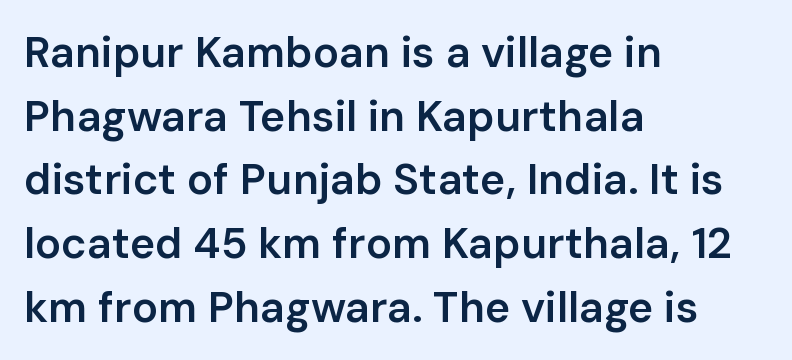
{"serif": "no", "italic": "no", "bold": "semi", "weight": "semibold", "width": "normal", "stroke_contrast": "low", "x_height": "medium", "monospaced": "no", "underline": "no", "align": "left", "line_spacing": "normal", "line_spacing_ratio": 1.48, "letter_spacing": "normal", "letter_spacing_em": 0.0, "glyph_px": 43}
